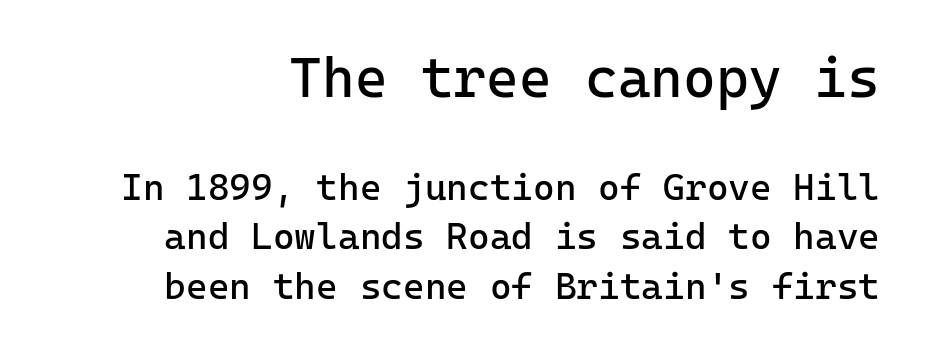
The image shows 56 px regular-weight sans-serif type, upright, monospaced; set normal line spacing (1.34x), normal letter spacing, not underlined; the first (top) block is 1.51x larger; low stroke contrast and a medium x-height.
